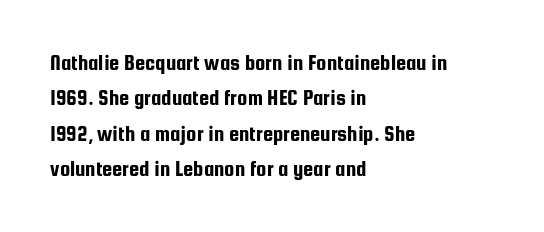
Nope, not italic — everything's standing straight. Words appear dense and cohesive because spacing is normal. The baseline area is clear. These lines sit exactly where default settings would place them. The compositor pushed each line to the left boundary.
